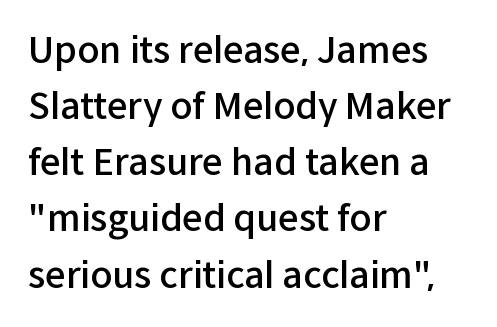
The image shows 36 px semibold sans-serif type, upright; set left-aligned, normal line spacing (1.56x), normal letter spacing, not underlined; low stroke contrast and a medium x-height.
